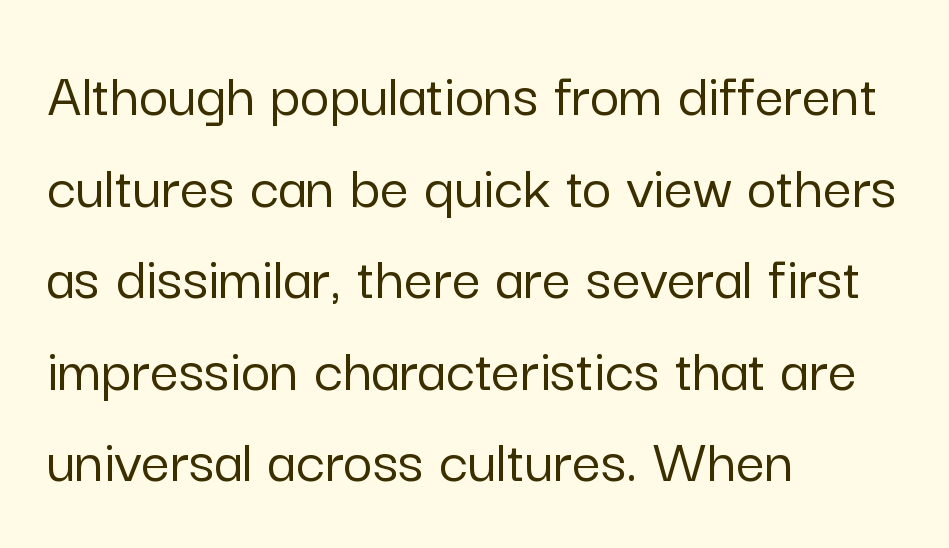
The font's upright variant was chosen for this text. Observe the absence of serifs on each vertical stroke in this sample. The face used here is proportionally spaced, like ordinary book or web type. The strip under each line holds only bare page.
